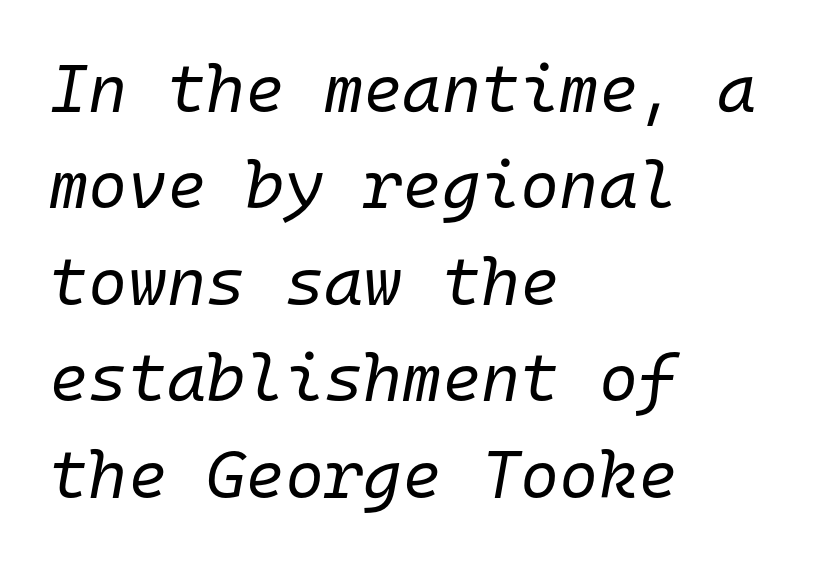
The image shows 67 px regular-weight type, italic (leaning right), monospaced; set left-aligned, normal line spacing (1.44x), normal letter spacing, not underlined; low stroke contrast and a medium x-height.
